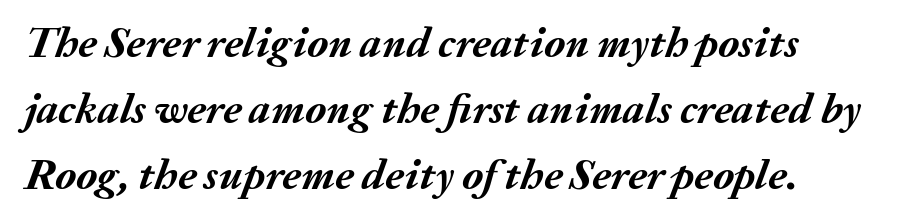
Q: Is the text bold? A: Yes.
Q: Is the text italic (slanted)? A: Yes, it leans right by about 20 degrees.
Q: Is the text underlined? A: No.
Q: Is the spacing between letters normal or unusually wide? A: Normal.
Q: Is the spacing between lines tight, normal or loose? A: Normal.
Q: Width (condensed, normal, or wide)? A: Normal.
Q: Stroke contrast? A: Medium.
Q: x-height? A: Medium.
Q: Monospaced? A: No.
